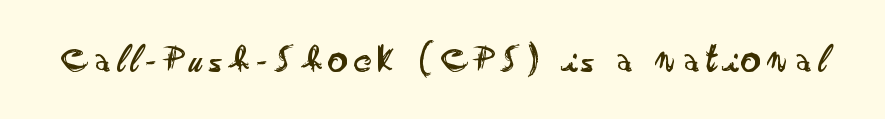
Q: Is the text bold? A: No.
Q: Is the text italic (slanted)? A: No, it is upright.
Q: Is the typeface a serif or a sans-serif typeface? A: Sans-serif.
Q: Is the text underlined? A: No.
Q: Width (condensed, normal, or wide)? A: Wide.
Q: Stroke contrast? A: Low.
Q: x-height? A: Small.
Q: Monospaced? A: No.
